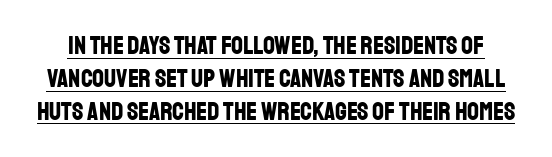
Does the leading feel generous? No, just average. The specimen reads as upright at a glance. Honestly, the letter spacing is just normal — you wouldn't notice it. The sample has been set heavy, in full bold. The rendered words wear a rule along their underside.
